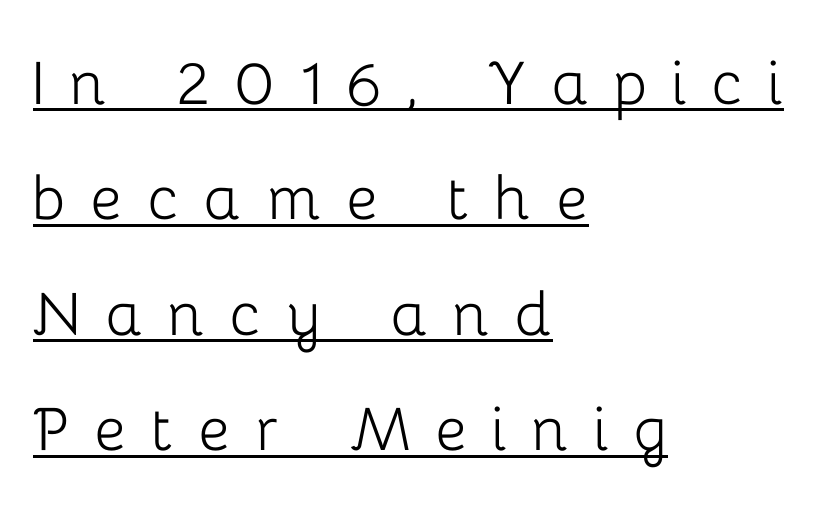
{"serif": "no", "italic": "no", "bold": "no", "weight": "light", "width": "normal", "stroke_contrast": "low", "x_height": "medium", "monospaced": "no", "underline": "yes", "align": "left", "line_spacing": "normal", "line_spacing_ratio": 1.5, "letter_spacing": "wide", "letter_spacing_em": 0.32, "glyph_px": 77}
